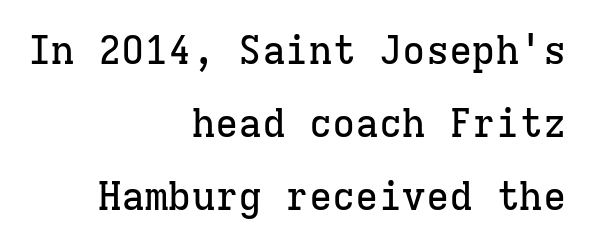
The image shows 39 px serif type, upright, monospaced; set right-aligned, line spacing 1.87x, normal letter spacing, not underlined; low stroke contrast and a medium x-height.
